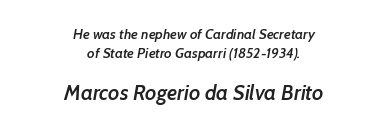
{"bold": "semi", "underline": "no", "align": "center", "line_spacing": "normal", "line_spacing_ratio": 1.34, "letter_spacing": "normal", "letter_spacing_em": 0.0, "larger_block": "second", "size_ratio": 1.5, "glyph_px": 21}
